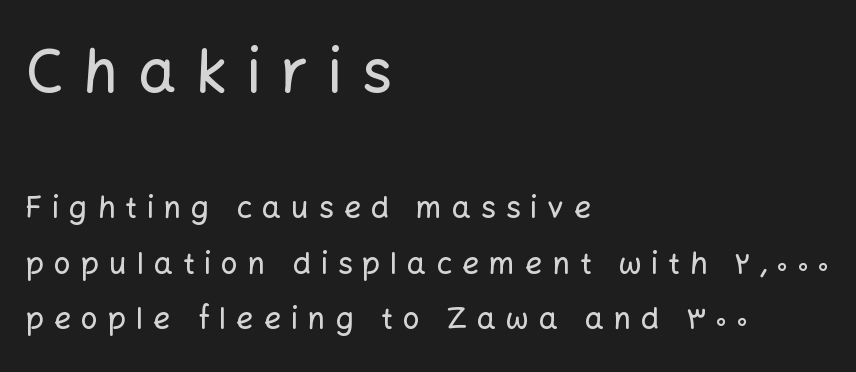
The image shows 60 px sans-serif type, upright; set left-aligned, line spacing 1.84x, unusually wide letter spacing (+0.33 em), not underlined; the first (top) block is 2.0x larger; low stroke contrast and a medium x-height.
